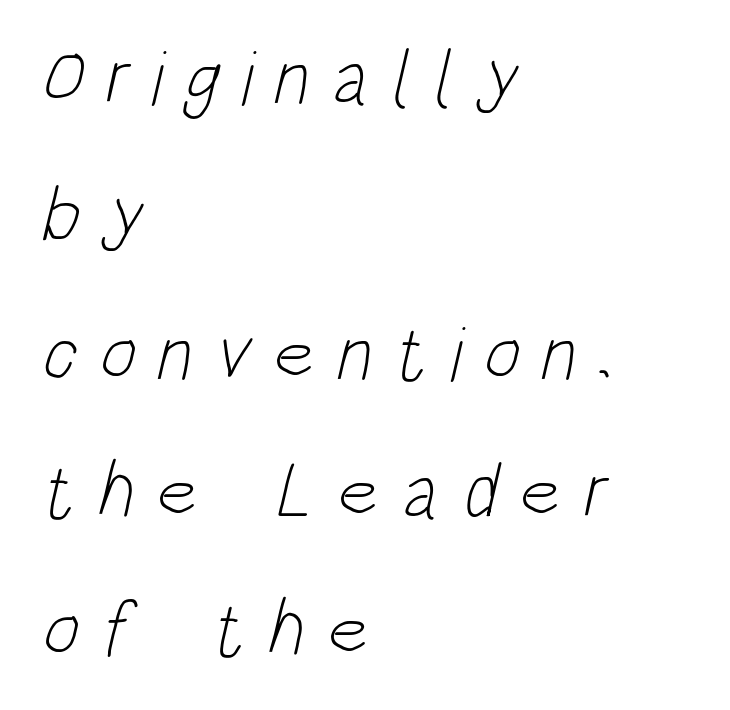
Q: Is the text bold? A: No.
Q: Is the typeface a serif or a sans-serif typeface? A: Sans-serif.
Q: Is the text underlined? A: No.
Q: How is the paragraph aligned? A: Left-aligned.
Q: Is the spacing between letters normal or unusually wide? A: Unusually wide.
Q: Width (condensed, normal, or wide)? A: Condensed.
Q: Stroke contrast? A: Low.
Q: x-height? A: Large.
Q: Monospaced? A: No.
